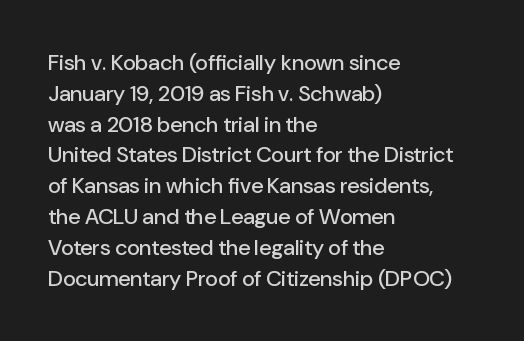
Q: Is the text italic (slanted)? A: No, it is upright.
Q: Is the text underlined? A: No.
Q: How is the paragraph aligned? A: Left-aligned.
Q: Is the spacing between letters normal or unusually wide? A: Normal.
Q: Is the spacing between lines tight, normal or loose? A: Normal.
